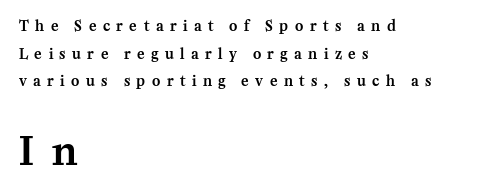
The image shows 39 px serif type, upright; set left-aligned, loose line spacing (1.97x), unusually wide letter spacing (+0.46 em), not underlined; the second (bottom) block is 2.79x larger; medium stroke contrast and a medium x-height.
